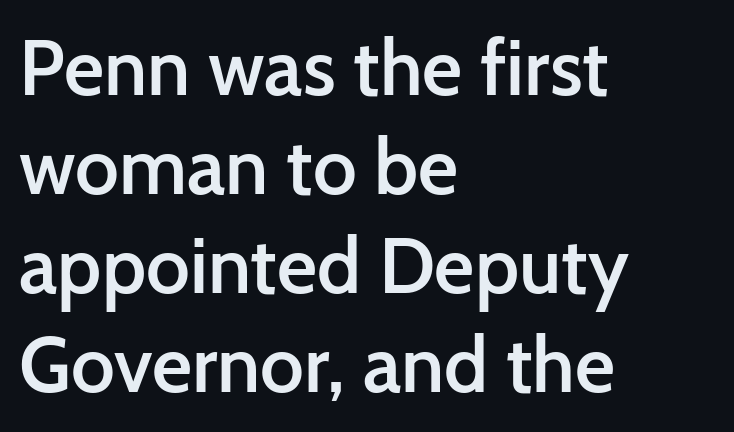
In CSS terms this would be text-align: left. Vertically, the passage feels balanced, rows spaced as you'd expect. A sans-serif font was chosen for this passage. Words float on clear page, feet unadorned. Proportional: the letters do not fall into vertical columns. Notice how the stems are strictly vertical — no italics here.
